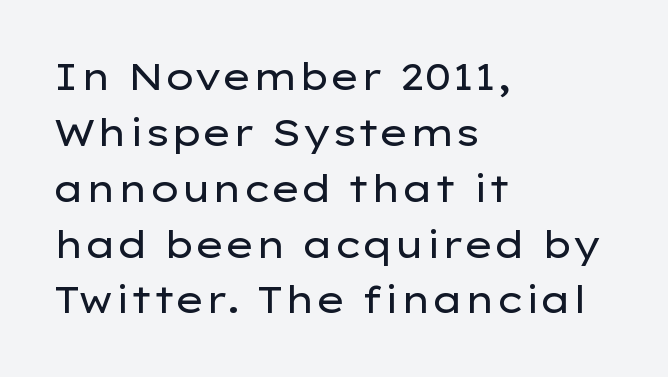
{"serif": "no", "italic": "no", "bold": "no", "weight": "regular", "width": "wide", "stroke_contrast": "low", "x_height": "medium", "monospaced": "no", "underline": "no", "align": "left", "line_spacing": "normal", "line_spacing_ratio": 1.51, "letter_spacing": "normal", "letter_spacing_em": 0.0, "glyph_px": 37}
